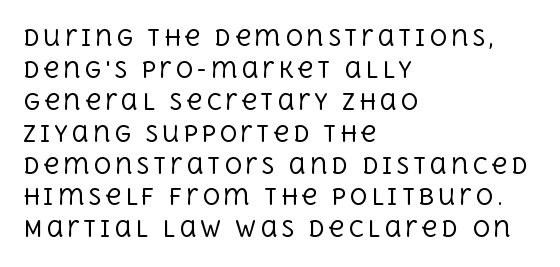
Notice how descenders clear the ascenders below comfortably — that's standard leading. The strokes are not fattened; the text isn't bold. The letters stand upright; this is a roman face. The lines in this sample share a left origin and differ only in where they stop. Beneath every word, the page is bare.
